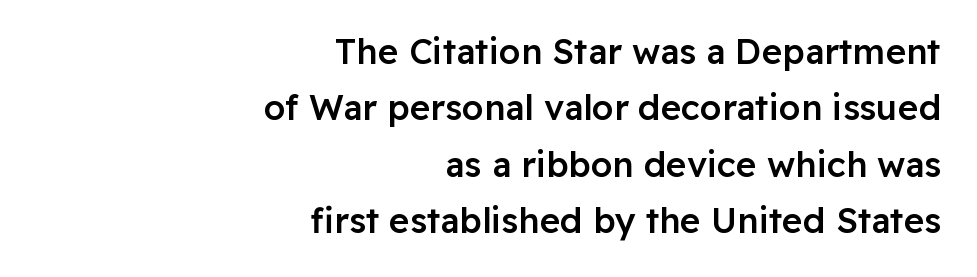
{"serif": "no", "italic": "no", "bold": "semi", "weight": "semibold", "width": "normal", "stroke_contrast": "low", "x_height": "medium", "monospaced": "no", "underline": "no", "align": "right", "line_spacing": "normal", "line_spacing_ratio": 1.61, "letter_spacing": "normal", "letter_spacing_em": 0.0, "glyph_px": 35}
